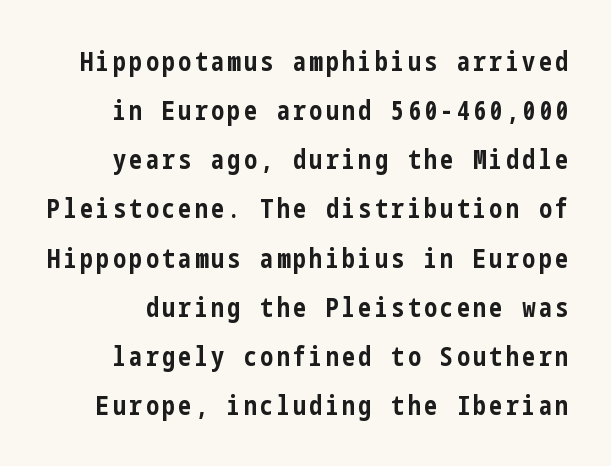
{"italic": "no", "bold": "yes", "underline": "no", "line_spacing_ratio": 1.89, "glyph_px": 26}
